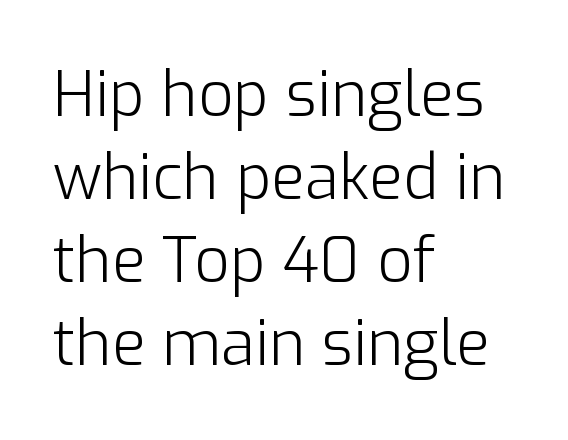
The image shows 62 px light sans-serif type, upright; set left-aligned, normal line spacing (1.34x), normal letter spacing, not underlined; low stroke contrast and a medium x-height.
